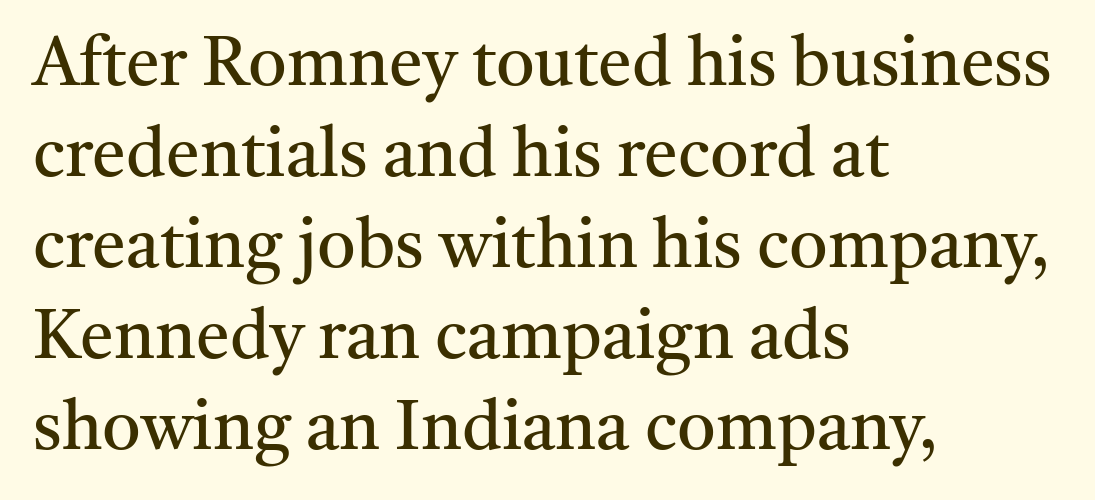
Q: Is the text bold? A: No.
Q: Is the text italic (slanted)? A: No, it is upright.
Q: Is the typeface a serif or a sans-serif typeface? A: Serif.
Q: Is the text underlined? A: No.
Q: How is the paragraph aligned? A: Left-aligned.
Q: Is the spacing between letters normal or unusually wide? A: Normal.
Q: Is the spacing between lines tight, normal or loose? A: Normal.
Q: Width (condensed, normal, or wide)? A: Normal.
Q: Stroke contrast? A: Medium.
Q: x-height? A: Medium.
Q: Monospaced? A: No.
